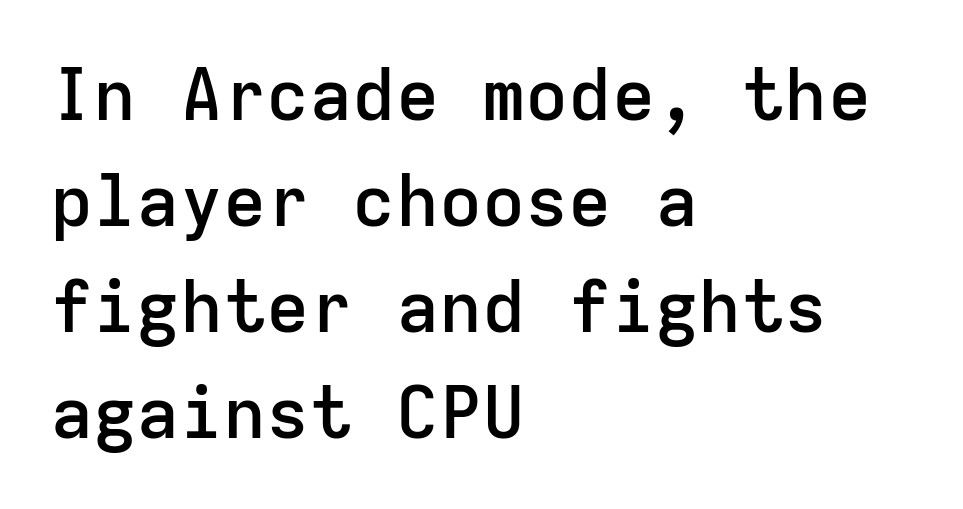
The image shows 72 px semibold sans-serif type, upright, monospaced; set left-aligned, normal line spacing (1.47x), normal letter spacing, not underlined; low stroke contrast and a medium x-height.
